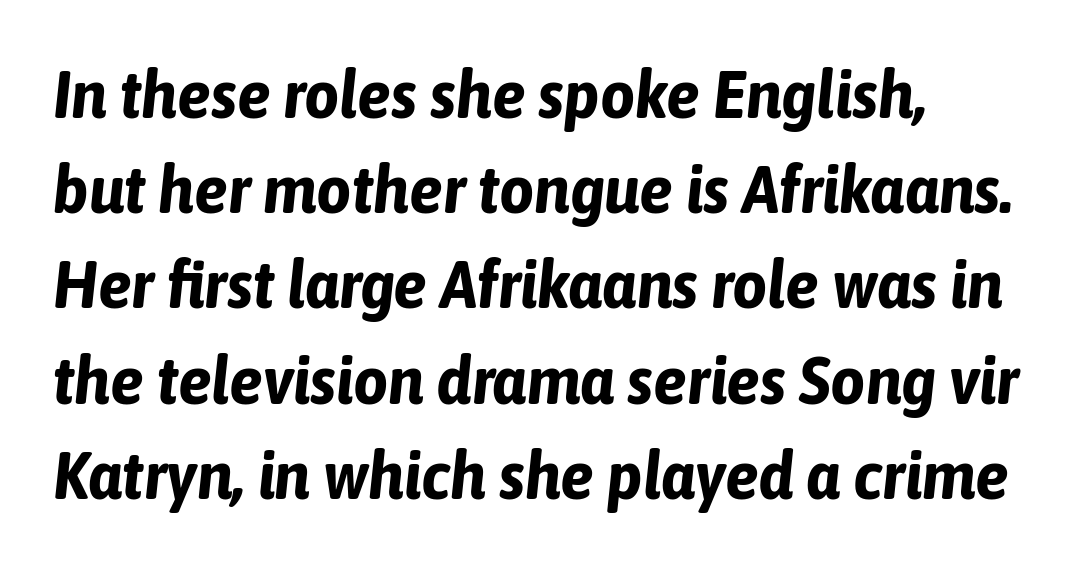
{"italic": "yes", "lean": "right", "slant_degrees": 6, "bold": "yes", "weight": "bold", "width": "condensed", "stroke_contrast": "low", "x_height": "medium", "monospaced": "no", "underline": "no", "line_spacing": "normal", "line_spacing_ratio": 1.4, "letter_spacing": "normal", "letter_spacing_em": 0.0, "glyph_px": 68}
